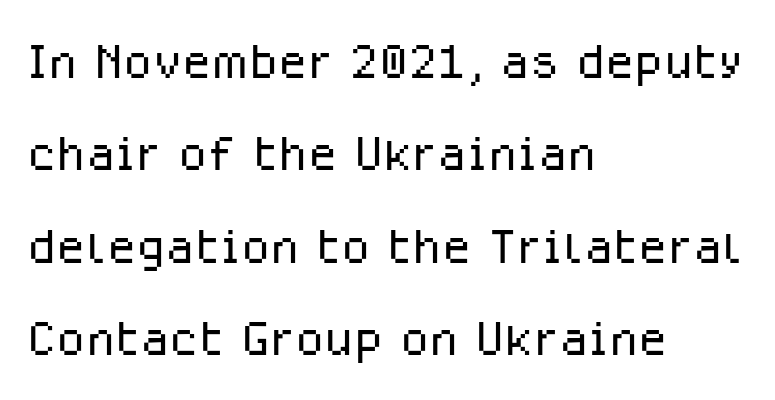
{"serif": "no", "italic": "no", "bold": "no", "weight": "light", "width": "normal", "stroke_contrast": "low", "x_height": "medium", "monospaced": "no", "underline": "no", "align": "left", "line_spacing": "normal", "line_spacing_ratio": 1.38, "letter_spacing": "normal", "letter_spacing_em": 0.0, "glyph_px": 67}
